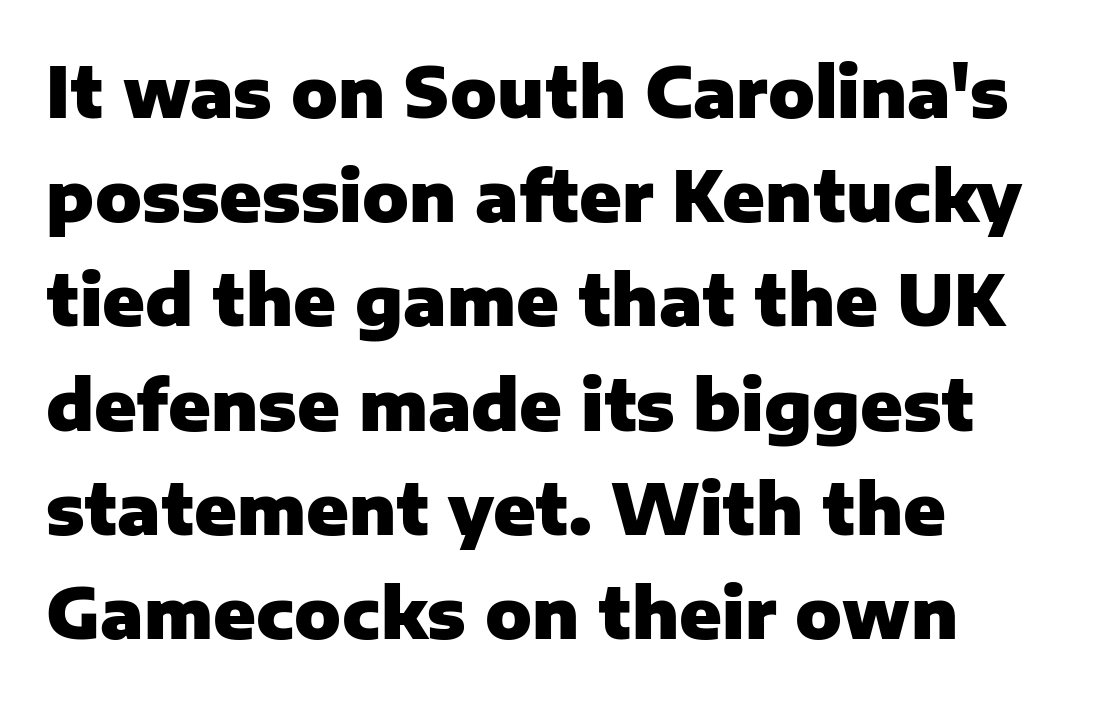
The image shows 69 px heavy sans-serif type, upright; set left-aligned, normal line spacing (1.51x), normal letter spacing, not underlined; low stroke contrast and a medium x-height.
